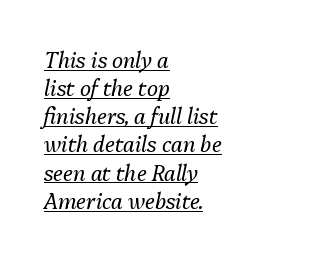
These lines were composed using italics. The words here are underlined. All the whitespace from short lines collects on the right. Stroke thickness stays within the range of a standard reading face or lighter.
